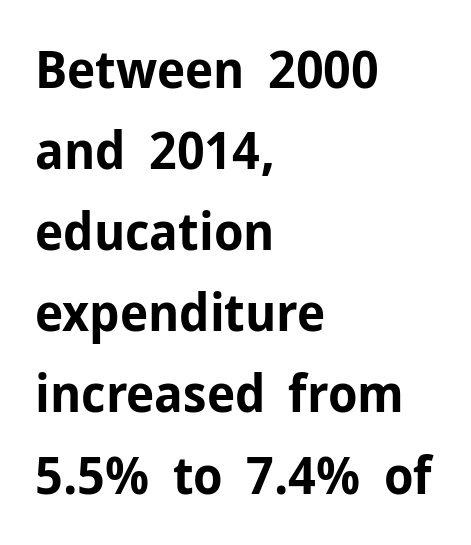
The image shows 52 px bold sans-serif type, upright; set left-aligned, normal line spacing (1.56x), normal letter spacing, not underlined; low stroke contrast and a medium x-height.
